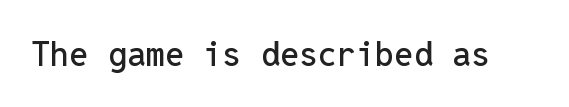
Q: Is the text italic (slanted)? A: No, it is upright.
Q: Is the typeface a serif or a sans-serif typeface? A: Sans-serif.
Q: Is the text underlined? A: No.
Q: Is the spacing between letters normal or unusually wide? A: Normal.
Q: Width (condensed, normal, or wide)? A: Normal.
Q: Stroke contrast? A: Low.
Q: x-height? A: Medium.
Q: Monospaced? A: Yes.
